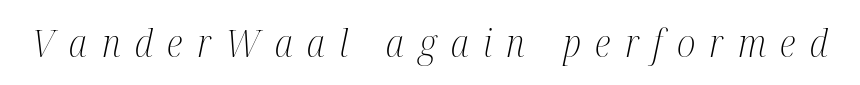
Note: serifs present on the glyphs. A typesetter would call this proportional, since set widths differ per character. Stroke mass is kept to a normal reading level or below. The letters are slanted; this is an italic face. Check under the words: just untouched page. The passage shown has open, widely tracked lettering throughout.
